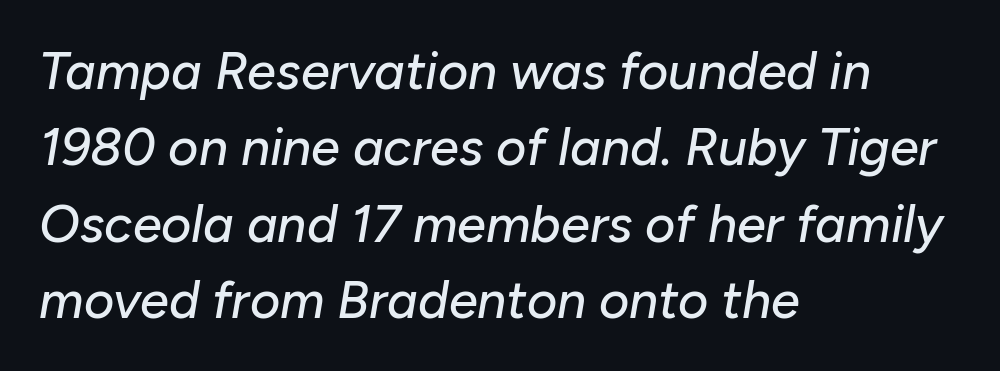
The image shows 52 px text type, italic (leaning right); set left-aligned, normal line spacing (1.47x), normal letter spacing, not underlined; low stroke contrast and a medium x-height.
